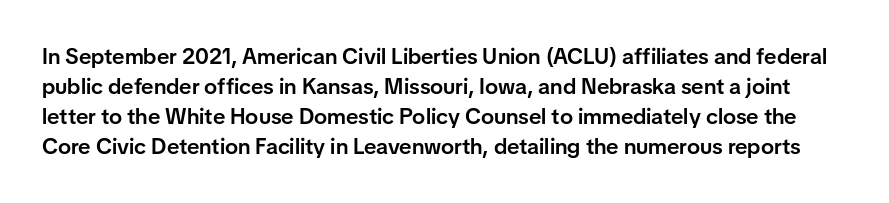
The image shows 22 px text type, upright; set normal line spacing (1.36x), normal letter spacing, not underlined.
